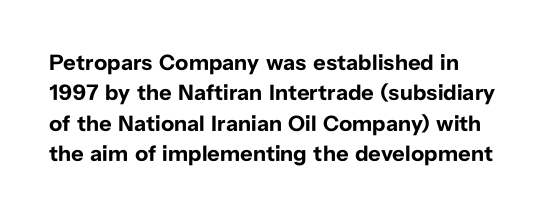
The image shows 22 px bold type, upright; set left-aligned, normal line spacing (1.38x), normal letter spacing, not underlined.
